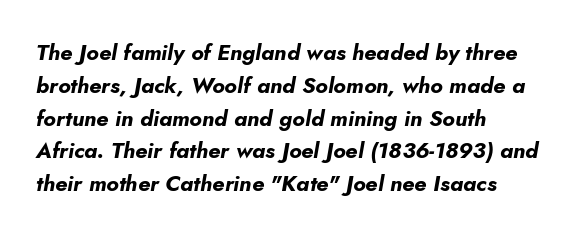
{"italic": "yes", "lean": "right", "slant_degrees": 5, "bold": "yes", "underline": "no", "align": "left", "line_spacing": "normal", "line_spacing_ratio": 1.49, "letter_spacing": "normal", "letter_spacing_em": 0.0, "glyph_px": 22}
